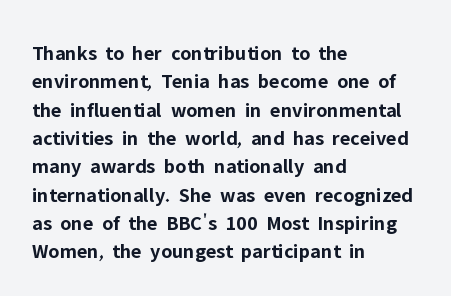
Q: Is the text bold? A: Yes.
Q: Is the text italic (slanted)? A: No, it is upright.
Q: Is the text underlined? A: No.
Q: How is the paragraph aligned? A: Left-aligned.
Q: Is the spacing between letters normal or unusually wide? A: Normal.
Q: Is the spacing between lines tight, normal or loose? A: Normal.
